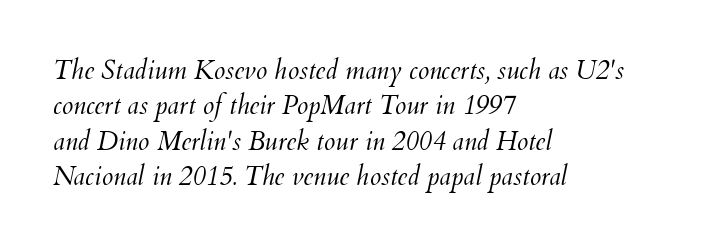
{"italic": "yes", "lean": "right", "slant_degrees": 12, "bold": "no", "underline": "no", "align": "left", "line_spacing": "normal", "line_spacing_ratio": 1.36, "letter_spacing": "normal", "letter_spacing_em": 0.0, "glyph_px": 26}
